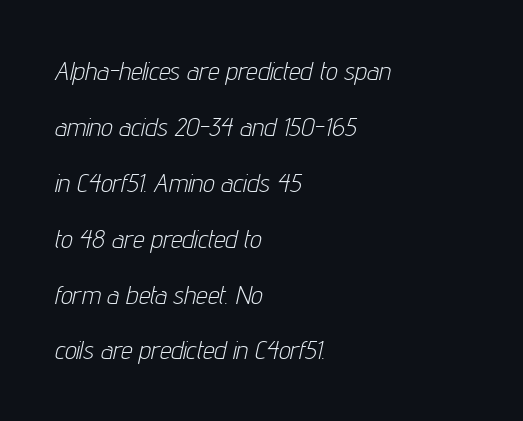
Q: Is the text bold? A: No.
Q: Is the text italic (slanted)? A: Yes, it leans right by about 12 degrees.
Q: Is the text underlined? A: No.
Q: How is the paragraph aligned? A: Left-aligned.
Q: Is the spacing between letters normal or unusually wide? A: Normal.
Q: Is the spacing between lines tight, normal or loose? A: Loose.
